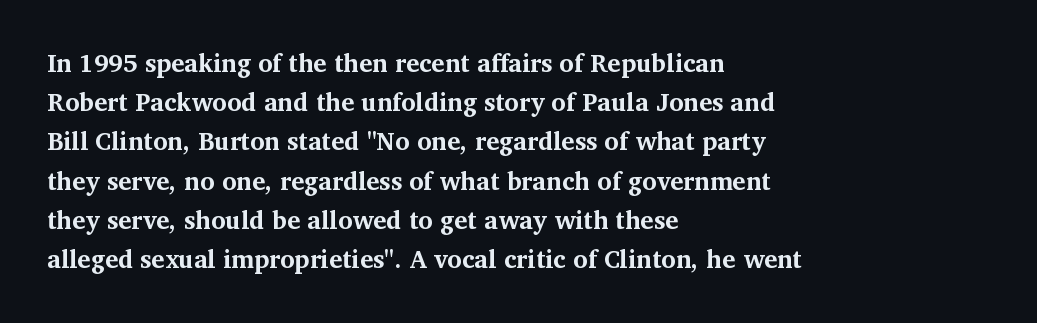
The image shows 25 px bold type, upright; set left-aligned, normal line spacing (1.57x), normal letter spacing, not underlined.
